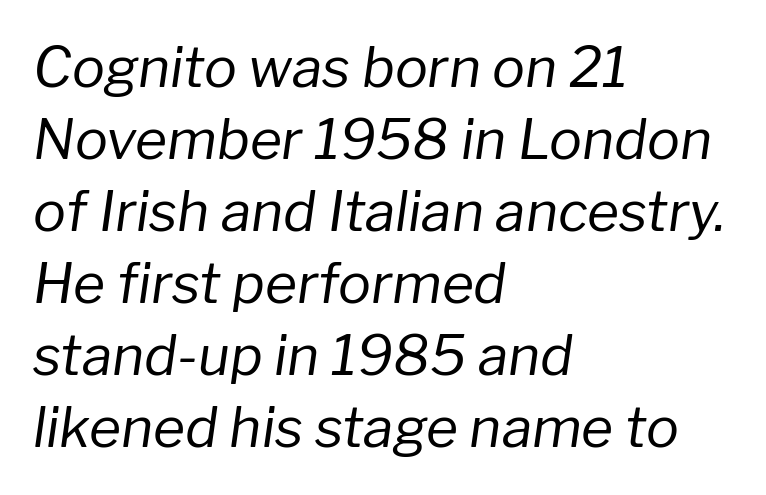
Q: Is the text bold? A: No.
Q: Is the text italic (slanted)? A: Yes, it leans right by about 8 degrees.
Q: Is the text underlined? A: No.
Q: How is the paragraph aligned? A: Left-aligned.
Q: Is the spacing between letters normal or unusually wide? A: Normal.
Q: Is the spacing between lines tight, normal or loose? A: Normal.
Q: Width (condensed, normal, or wide)? A: Normal.
Q: Stroke contrast? A: Low.
Q: x-height? A: Medium.
Q: Monospaced? A: No.
